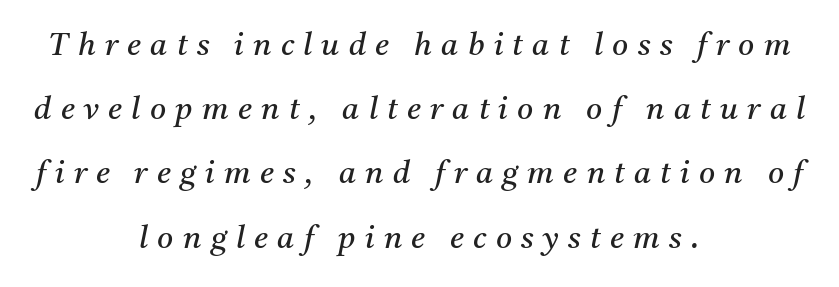
{"serif": "yes", "italic": "yes", "lean": "right", "slant_degrees": 11, "bold": "no", "weight": "regular", "width": "normal", "stroke_contrast": "medium", "x_height": "medium", "monospaced": "no", "underline": "no", "align": "center", "line_spacing": "loose", "line_spacing_ratio": 2.07, "letter_spacing": "wide", "letter_spacing_em": 0.3, "glyph_px": 31}
